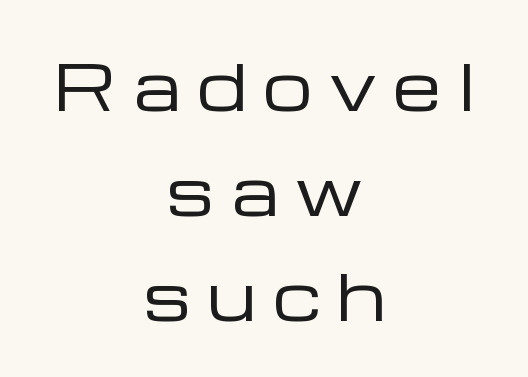
Line spacing here is normal. In terms of letterspacing, this is a distinctly airy, spread setting. Tall strokes in this sample are plumb rather than angled. These glyphs show unthickened strokes, regular width or finer. The foot of each line stays bare and open.
